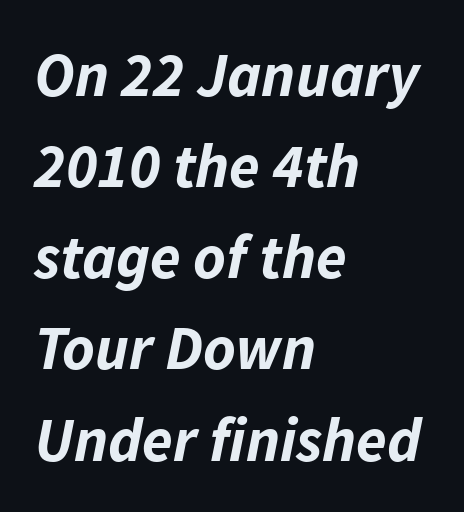
{"italic": "yes", "lean": "right", "slant_degrees": 11, "bold": "yes", "weight": "bold", "width": "normal", "stroke_contrast": "low", "x_height": "medium", "monospaced": "no", "underline": "no", "align": "left", "line_spacing": "normal", "line_spacing_ratio": 1.47, "letter_spacing": "normal", "letter_spacing_em": 0.0, "glyph_px": 62}
